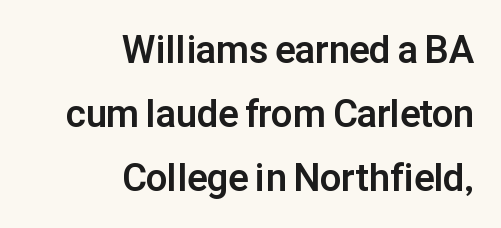
Q: Is the text bold? A: Yes.
Q: Is the text italic (slanted)? A: No, it is upright.
Q: Is the typeface a serif or a sans-serif typeface? A: Sans-serif.
Q: Is the text underlined? A: No.
Q: How is the paragraph aligned? A: Right-aligned.
Q: Is the spacing between letters normal or unusually wide? A: Normal.
Q: Is the spacing between lines tight, normal or loose? A: Normal.
Q: Width (condensed, normal, or wide)? A: Normal.
Q: Stroke contrast? A: Low.
Q: x-height? A: Medium.
Q: Monospaced? A: No.
